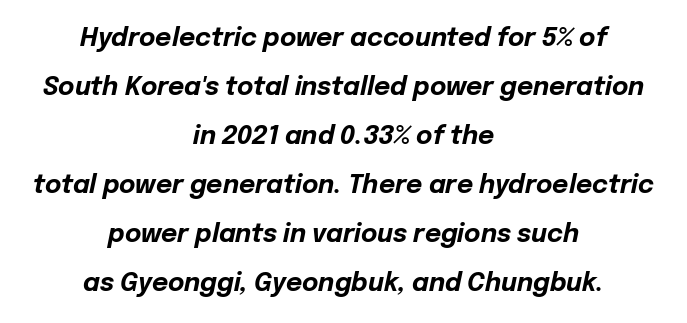
{"italic": "yes", "lean": "right", "slant_degrees": 12, "bold": "yes", "underline": "no", "align": "center", "line_spacing": "loose", "line_spacing_ratio": 1.96, "letter_spacing": "normal", "letter_spacing_em": 0.0, "glyph_px": 25}
